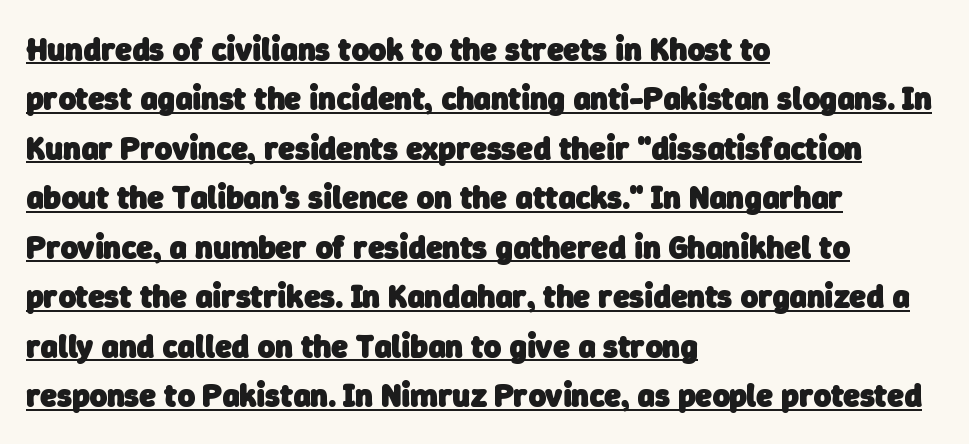
{"serif": "no", "bold": "yes", "weight": "heavy", "width": "normal", "stroke_contrast": "low", "x_height": "medium", "monospaced": "no", "underline": "yes", "align": "left", "line_spacing": "normal", "line_spacing_ratio": 1.5, "letter_spacing": "normal", "letter_spacing_em": 0.0, "glyph_px": 33}
